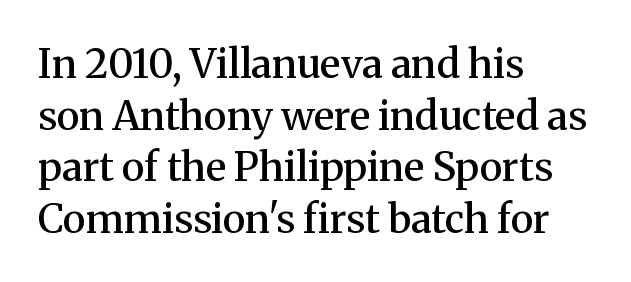
The image shows 40 px semibold serif type, upright; set left-aligned, normal line spacing (1.29x), normal letter spacing, not underlined; medium stroke contrast and a medium x-height.
